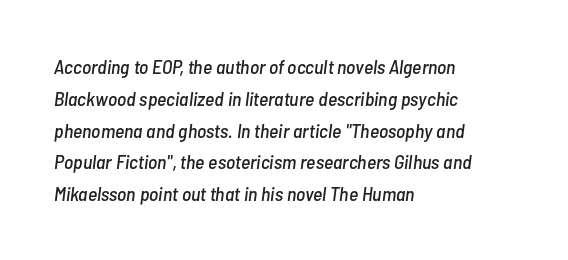
Q: Is the text italic (slanted)? A: Yes, it leans right by about 7 degrees.
Q: Is the text underlined? A: No.
Q: How is the paragraph aligned? A: Left-aligned.
Q: Is the spacing between letters normal or unusually wide? A: Normal.
Q: Is the spacing between lines tight, normal or loose? A: Normal.
